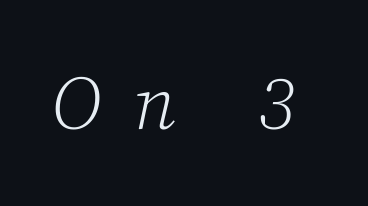
Q: Is the text bold? A: No.
Q: Is the text italic (slanted)? A: Yes, it leans right by about 12 degrees.
Q: Is the typeface a serif or a sans-serif typeface? A: Serif.
Q: Is the text underlined? A: No.
Q: Is the spacing between letters normal or unusually wide? A: Unusually wide.
Q: Width (condensed, normal, or wide)? A: Normal.
Q: Stroke contrast? A: Low.
Q: x-height? A: Medium.
Q: Monospaced? A: No.
